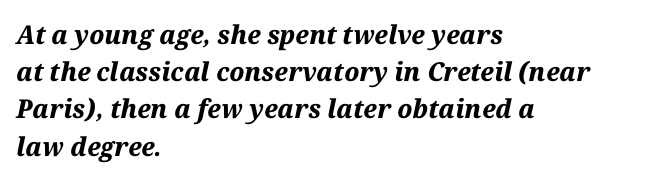
{"italic": "yes", "lean": "right", "slant_degrees": 12, "bold": "yes", "underline": "no", "align": "left", "line_spacing": "normal", "line_spacing_ratio": 1.43, "letter_spacing": "normal", "letter_spacing_em": 0.0, "glyph_px": 26}
